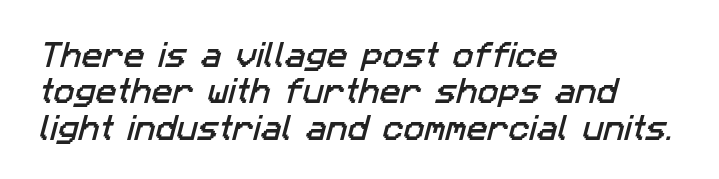
The image shows 28 px sans-serif type; set left-aligned, normal line spacing (1.3x), normal letter spacing, not underlined; low stroke contrast and a medium x-height.
